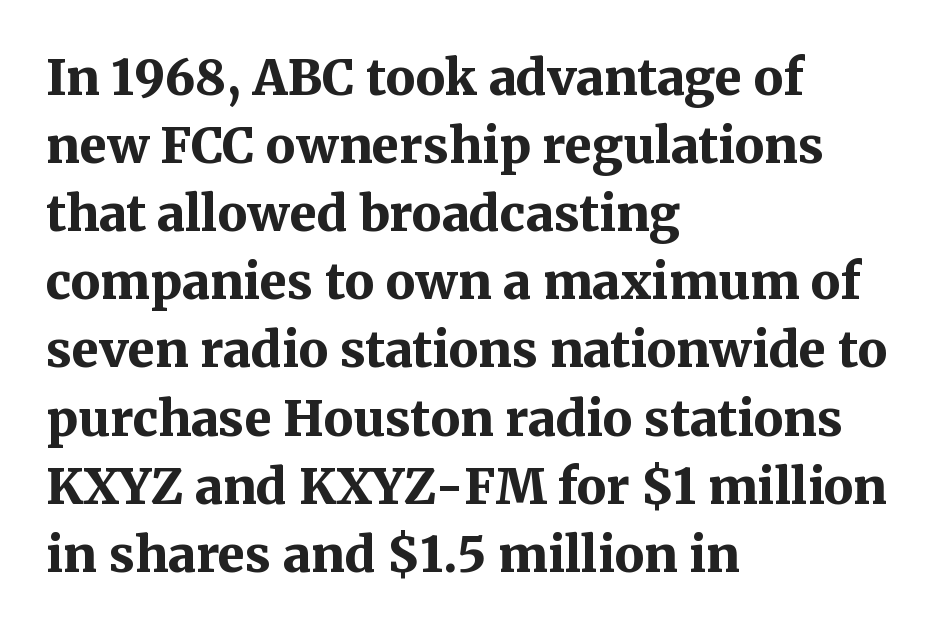
{"serif": "yes", "italic": "no", "bold": "yes", "weight": "bold", "width": "normal", "stroke_contrast": "medium", "x_height": "medium", "monospaced": "no", "underline": "no", "align": "left", "line_spacing": "normal", "line_spacing_ratio": 1.39, "letter_spacing": "normal", "letter_spacing_em": 0.0, "glyph_px": 49}
